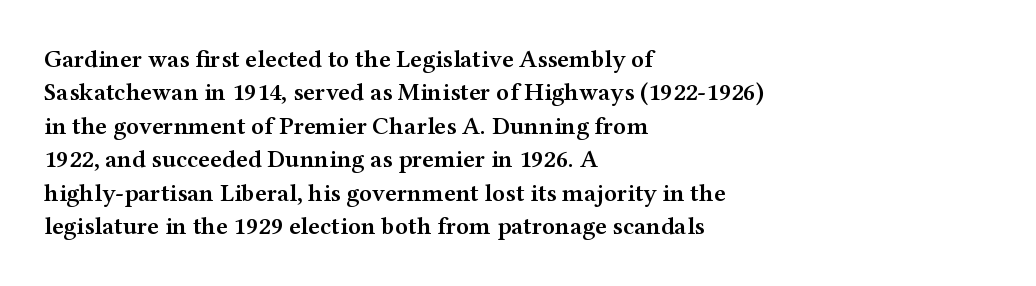
Q: Is the text bold? A: Semi-bold.
Q: Is the text italic (slanted)? A: No, it is upright.
Q: Is the text underlined? A: No.
Q: How is the paragraph aligned? A: Left-aligned.
Q: Is the spacing between letters normal or unusually wide? A: Normal.
Q: Is the spacing between lines tight, normal or loose? A: Normal.
